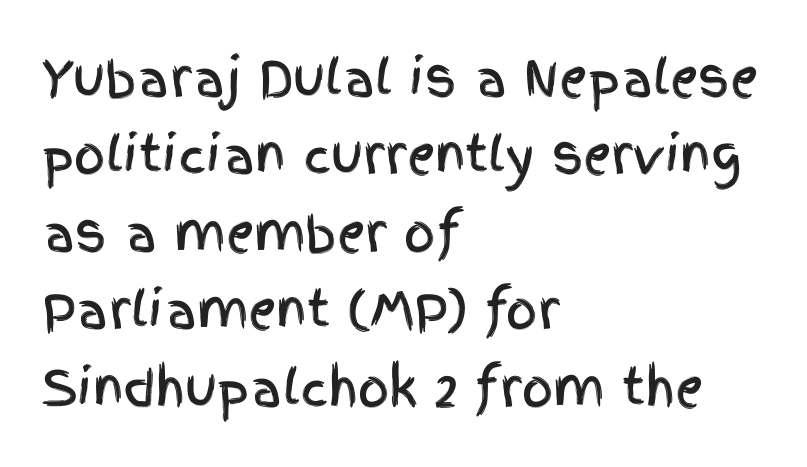
{"serif": "no", "italic": "no", "width": "condensed", "x_height": "large", "monospaced": "no", "underline": "no", "align": "left", "line_spacing": "normal", "line_spacing_ratio": 1.58, "letter_spacing": "normal", "letter_spacing_em": 0.0, "glyph_px": 49}
